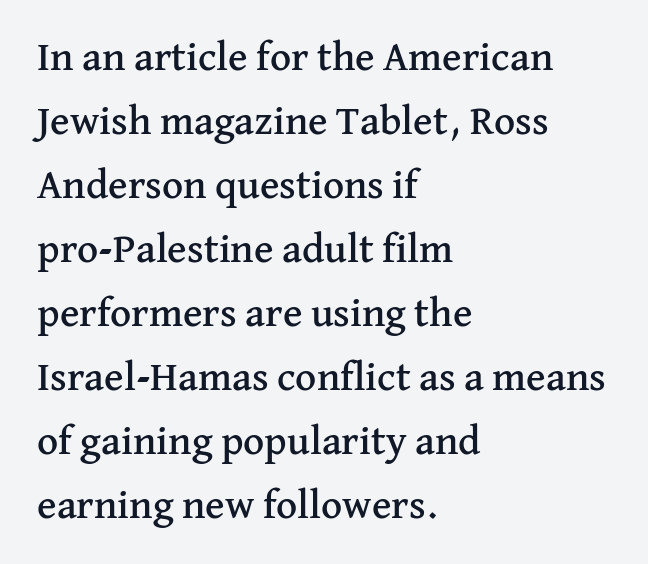
{"serif": "yes", "italic": "no", "width": "normal", "stroke_contrast": "medium", "x_height": "medium", "monospaced": "no", "underline": "no", "align": "left", "line_spacing": "normal", "line_spacing_ratio": 1.56, "letter_spacing": "normal", "letter_spacing_em": 0.0, "glyph_px": 41}
